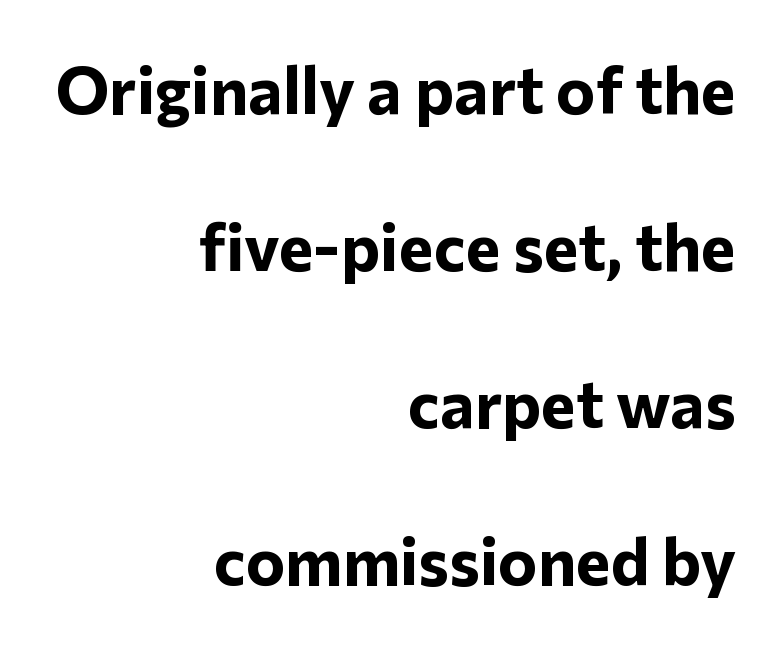
Has an underline been added? It has not. Heavy, bold letterforms. Observe the ordinary spacing: letters are neighbours, not strangers. Each letter keeps its own natural width here, so spacing adapts to shape. You can tell from the bare stems that sans-serif type was used.
